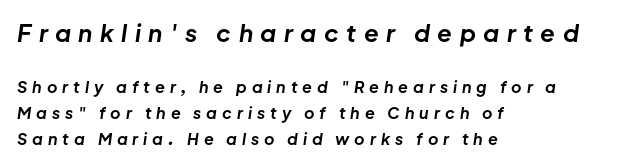
The image shows 24 px bold type, italic (leaning right); set left-aligned, normal line spacing (1.64x), unusually wide letter spacing (+0.31 em), not underlined; the first (top) block is 1.5x larger.
